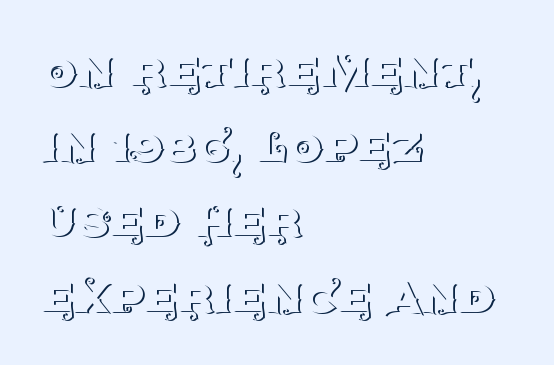
{"serif": "yes", "italic": "no", "bold": "no", "weight": "thin", "width": "normal", "stroke_contrast": "medium", "x_height": "large", "monospaced": "no", "underline": "no", "align": "left", "line_spacing": "normal", "line_spacing_ratio": 1.32, "letter_spacing": "normal", "letter_spacing_em": 0.0, "glyph_px": 57}
